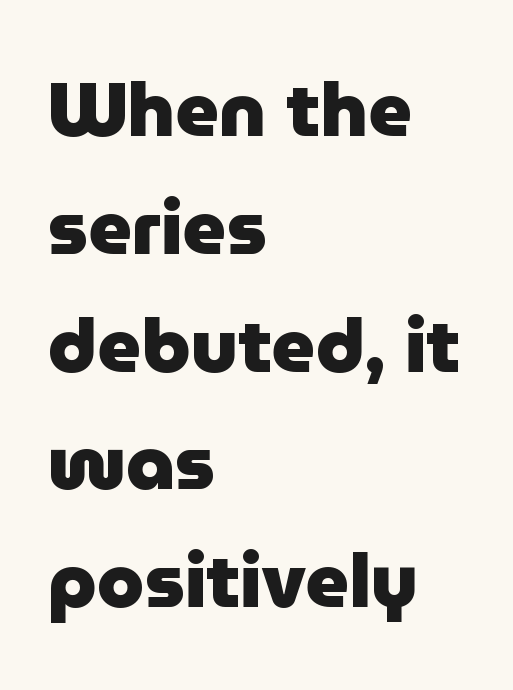
Q: Is the text bold? A: Yes.
Q: Is the text italic (slanted)? A: No, it is upright.
Q: Is the typeface a serif or a sans-serif typeface? A: Sans-serif.
Q: Is the text underlined? A: No.
Q: How is the paragraph aligned? A: Left-aligned.
Q: Is the spacing between letters normal or unusually wide? A: Normal.
Q: Is the spacing between lines tight, normal or loose? A: Normal.
Q: Width (condensed, normal, or wide)? A: Normal.
Q: Stroke contrast? A: Low.
Q: x-height? A: Medium.
Q: Monospaced? A: No.
